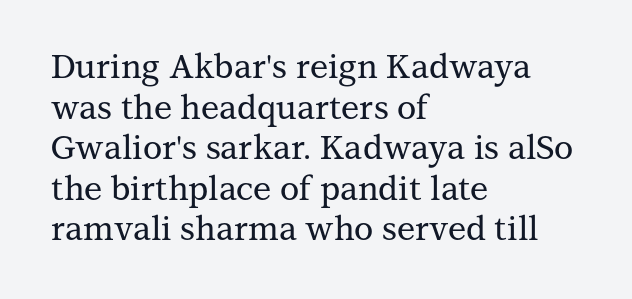
A student would call this left alignment; a typographer would say flush left, rag right. Each letter keeps its own natural width here, so spacing adapts to shape. These lines keep a tight, regular rhythm from letter to letter. Clear beneath every line of the passage. Rendered with straight, roman letterforms. A serif font was chosen for this passage.
